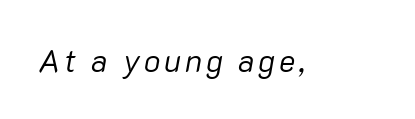
{"italic": "yes", "lean": "right", "slant_degrees": 10, "bold": "no", "weight": "regular", "width": "normal", "stroke_contrast": "low", "x_height": "medium", "monospaced": "no", "underline": "no", "glyph_px": 31}
